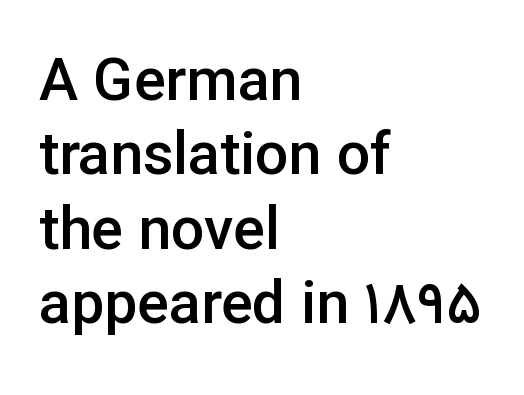
Character widths vary here, with narrow letters taking less room than wide ones. Compared with an ordinary text face, these strokes are moderately heavier — a semibold. Compared with a centered layout, this one pins lines to the left instead. The designer went with a sans here, leaving each stem footless. Summary of vertical rhythm: regular, with standard interline spacing.
